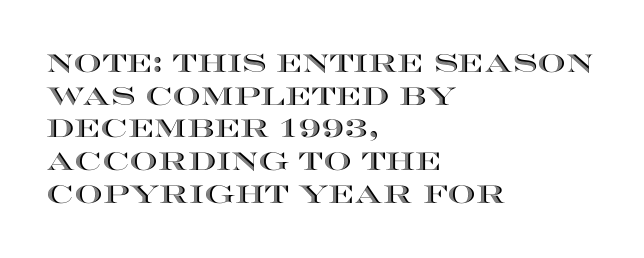
{"italic": "no", "underline": "no", "align": "left", "line_spacing": "normal", "line_spacing_ratio": 1.31, "letter_spacing": "normal", "letter_spacing_em": 0.0, "glyph_px": 25}
